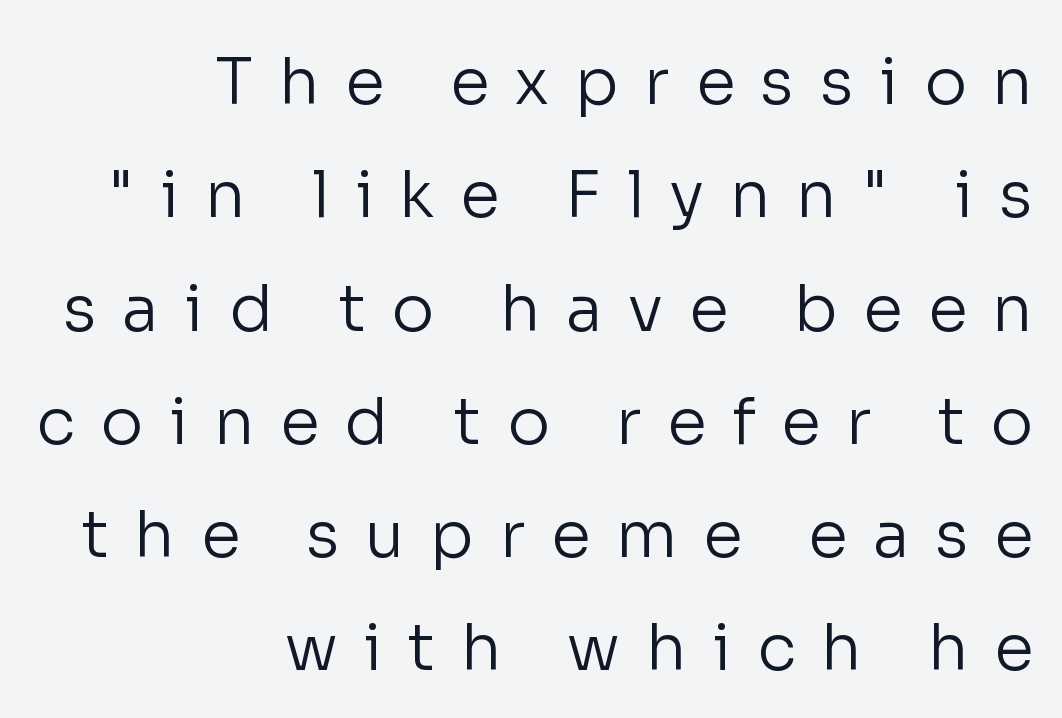
The image shows 64 px regular-weight sans-serif type, upright; set right-aligned, line spacing 1.77x, unusually wide letter spacing (+0.4 em), not underlined; low stroke contrast and a medium x-height.
